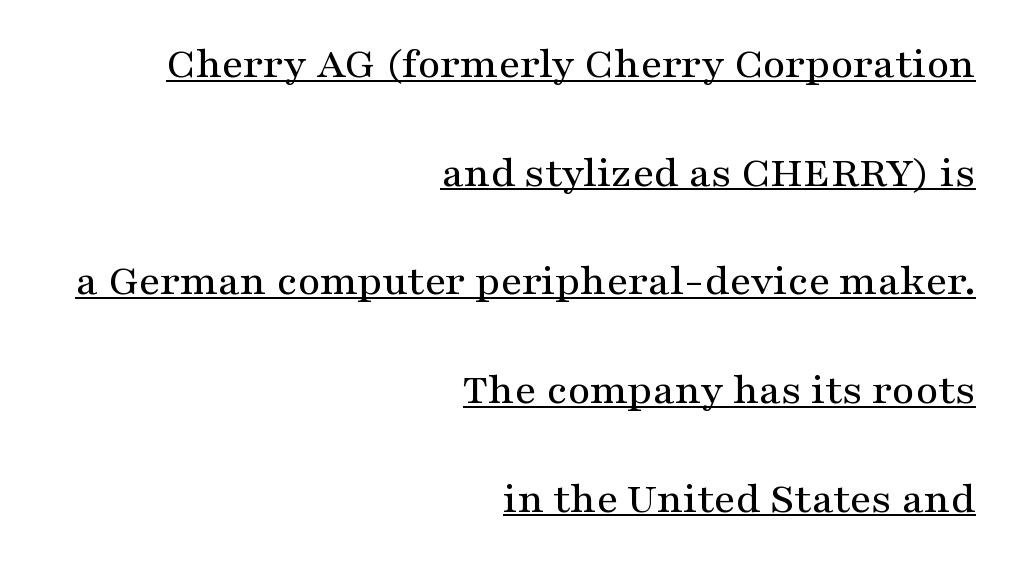
Is this a fixed-width face? No — the glyphs have proportional, varying widths. Is there an underline? Yes — a line sits under the letters. Leading: increased. Compared with typical body copy, the letter spacing here is the same. A student would call this right alignment; a typographer would say flush right, rag left.
